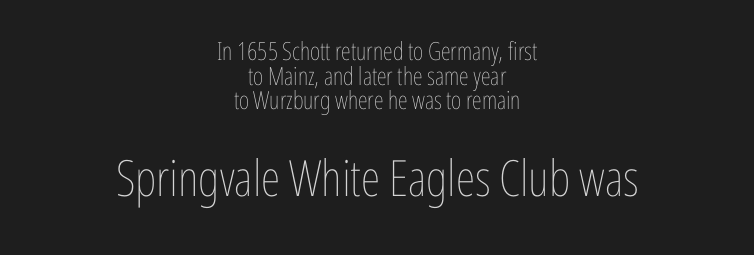
Q: Is the text bold? A: No.
Q: Is the text italic (slanted)? A: No, it is upright.
Q: Is the text underlined? A: No.
Q: How is the paragraph aligned? A: Centered.
Q: Is the spacing between letters normal or unusually wide? A: Normal.
Q: Is the spacing between lines tight, normal or loose? A: Tight.
Q: Which block of text is set in a larger size, the first (top) or the second (bottom)? A: The second (bottom) one.
Q: Width (condensed, normal, or wide)? A: Condensed.
Q: Stroke contrast? A: Low.
Q: x-height? A: Medium.
Q: Monospaced? A: No.
